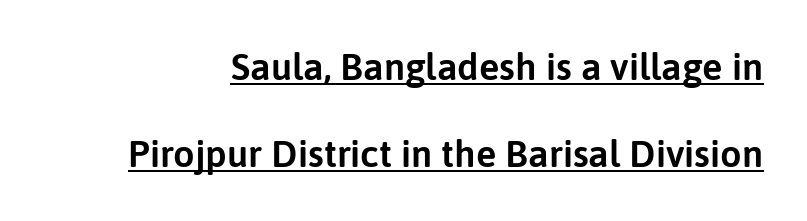
Q: Is the text italic (slanted)? A: No, it is upright.
Q: Is the typeface a serif or a sans-serif typeface? A: Sans-serif.
Q: Is the text underlined? A: Yes.
Q: Is the spacing between letters normal or unusually wide? A: Normal.
Q: Is the spacing between lines tight, normal or loose? A: Loose.
Q: Width (condensed, normal, or wide)? A: Normal.
Q: Stroke contrast? A: Low.
Q: x-height? A: Medium.
Q: Monospaced? A: No.
